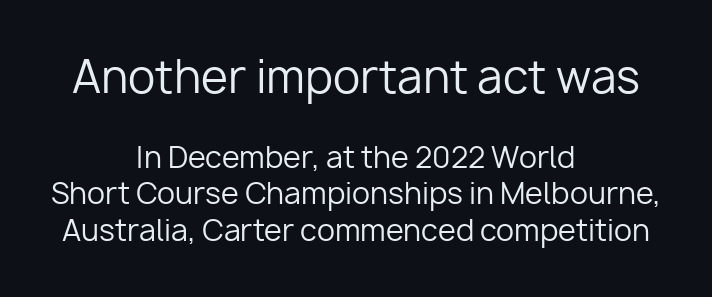
The passage is arranged like a title page — every line centered. The more generous point size was reserved for the upper chunk. Varying glyph widths throughout — classic text-font behaviour. Any mark beneath the type? The region is blank.
